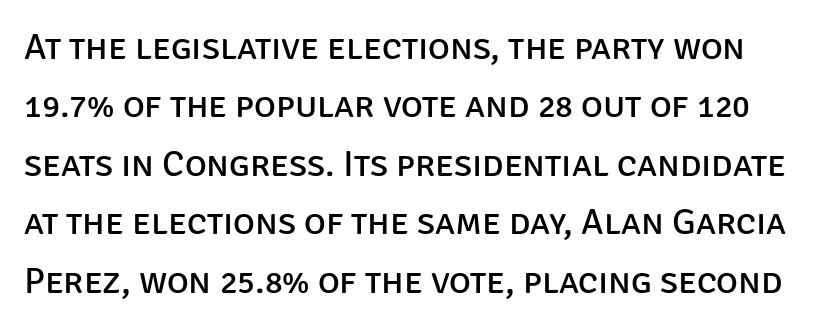
{"serif": "no", "italic": "no", "bold": "no", "weight": "regular", "width": "normal", "stroke_contrast": "low", "x_height": "large", "monospaced": "no", "underline": "no", "line_spacing": "normal", "line_spacing_ratio": 1.58, "letter_spacing": "normal", "letter_spacing_em": 0.0, "glyph_px": 37}
